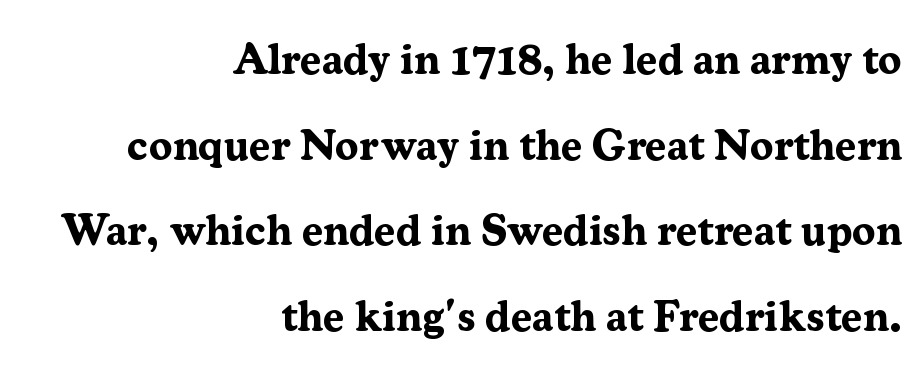
To sum up the face: it has serifs. Short note: letters normally spaced. The specimen omits any rule beneath the text block's lines. Strong, thick strokes mark this as bold type. Notice how the stems are strictly vertical — no italics here. These lines are rendered in a variable-pitch font.
